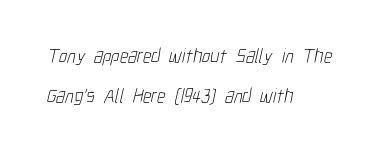
Q: Is the text bold? A: No.
Q: Is the text underlined? A: No.
Q: How is the paragraph aligned? A: Left-aligned.
Q: Is the spacing between letters normal or unusually wide? A: Normal.
Q: Is the spacing between lines tight, normal or loose? A: Loose.
